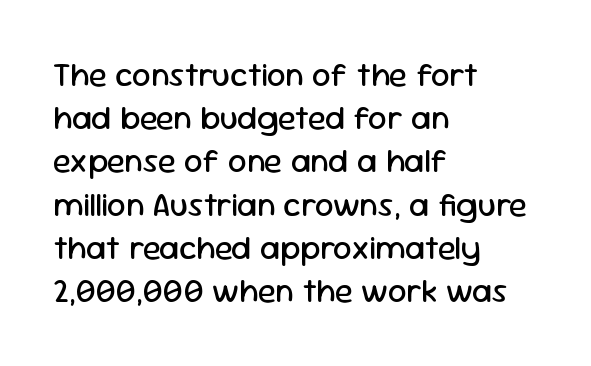
Q: Is the text bold? A: No.
Q: Is the text italic (slanted)? A: No, it is upright.
Q: Is the typeface a serif or a sans-serif typeface? A: Sans-serif.
Q: Is the text underlined? A: No.
Q: How is the paragraph aligned? A: Left-aligned.
Q: Is the spacing between letters normal or unusually wide? A: Normal.
Q: Is the spacing between lines tight, normal or loose? A: Normal.
Q: Width (condensed, normal, or wide)? A: Normal.
Q: Stroke contrast? A: Low.
Q: x-height? A: Medium.
Q: Monospaced? A: No.
